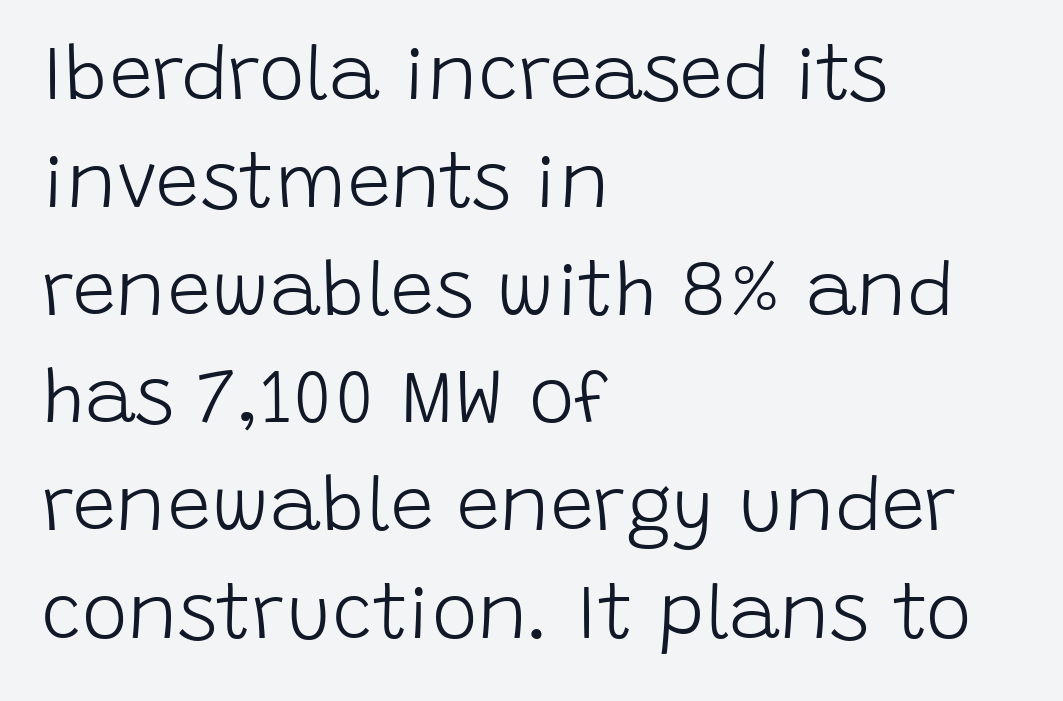
Q: Is the text bold? A: No.
Q: Is the text italic (slanted)? A: No, it is upright.
Q: Is the typeface a serif or a sans-serif typeface? A: Sans-serif.
Q: Is the text underlined? A: No.
Q: How is the paragraph aligned? A: Left-aligned.
Q: Is the spacing between letters normal or unusually wide? A: Normal.
Q: Is the spacing between lines tight, normal or loose? A: Normal.
Q: Width (condensed, normal, or wide)? A: Normal.
Q: Stroke contrast? A: Low.
Q: x-height? A: Large.
Q: Monospaced? A: No.
